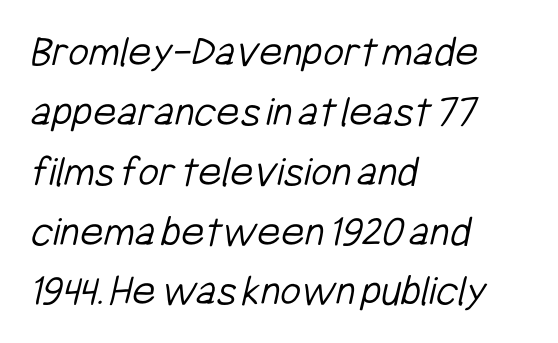
Q: Is the text bold? A: No.
Q: Is the typeface a serif or a sans-serif typeface? A: Sans-serif.
Q: Is the text underlined? A: No.
Q: How is the paragraph aligned? A: Left-aligned.
Q: Is the spacing between letters normal or unusually wide? A: Normal.
Q: Is the spacing between lines tight, normal or loose? A: Normal.
Q: Width (condensed, normal, or wide)? A: Condensed.
Q: Stroke contrast? A: Low.
Q: x-height? A: Medium.
Q: Monospaced? A: No.
